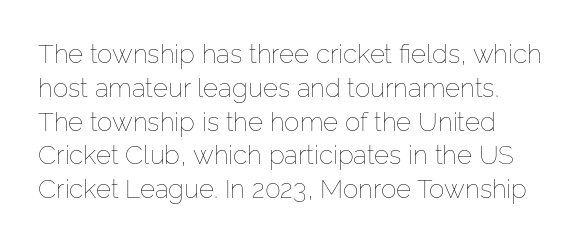
{"italic": "no", "bold": "no", "underline": "no", "line_spacing": "normal", "line_spacing_ratio": 1.3, "letter_spacing": "normal", "letter_spacing_em": 0.0, "glyph_px": 26}
